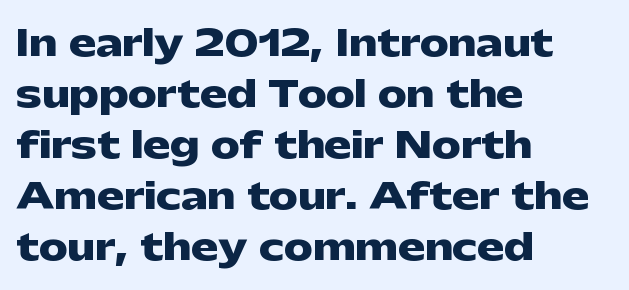
The image shows 36 px heavy, wide sans-serif type, upright; set left-aligned, normal line spacing (1.42x), normal letter spacing, not underlined; low stroke contrast and a medium x-height.
